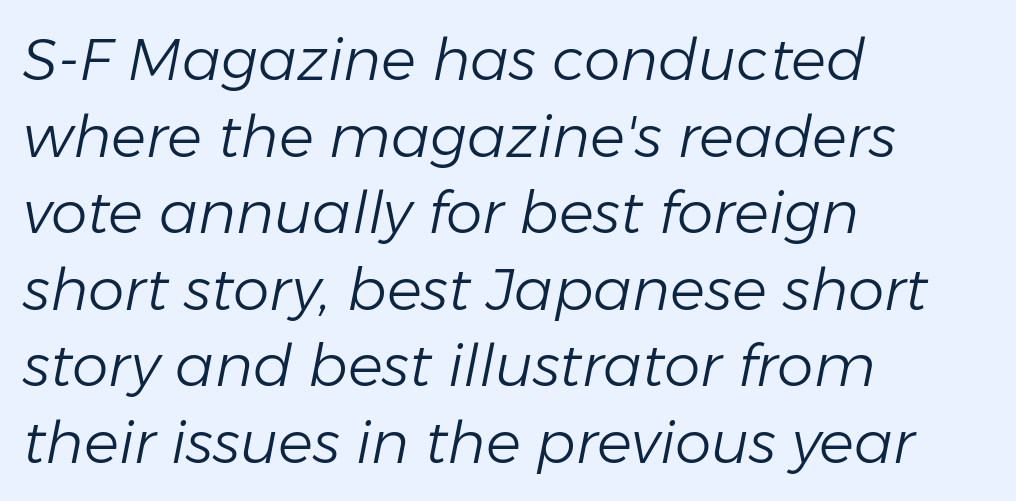
The image shows 58 px light type, italic (leaning right); set left-aligned, normal line spacing (1.32x), normal letter spacing, not underlined; low stroke contrast and a medium x-height.
